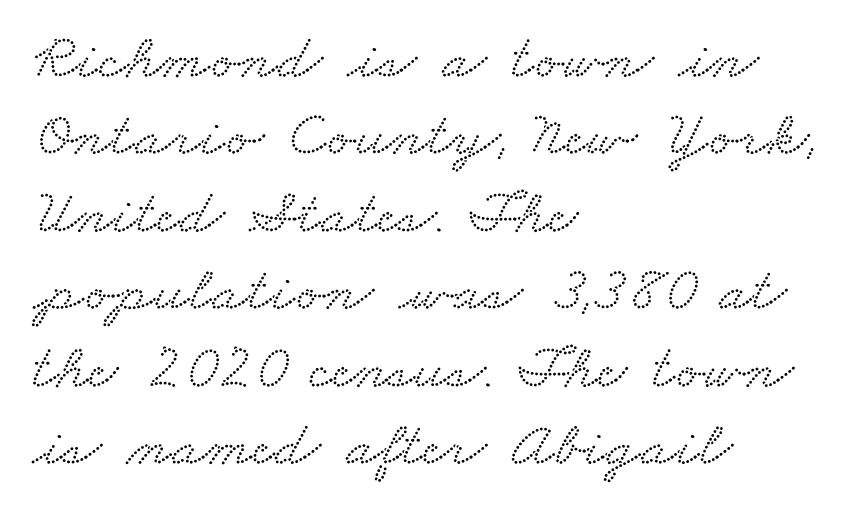
Q: Is the text underlined? A: No.
Q: How is the paragraph aligned? A: Left-aligned.
Q: Is the spacing between letters normal or unusually wide? A: Normal.
Q: Width (condensed, normal, or wide)? A: Wide.
Q: Stroke contrast? A: Low.
Q: x-height? A: Small.
Q: Monospaced? A: No.
